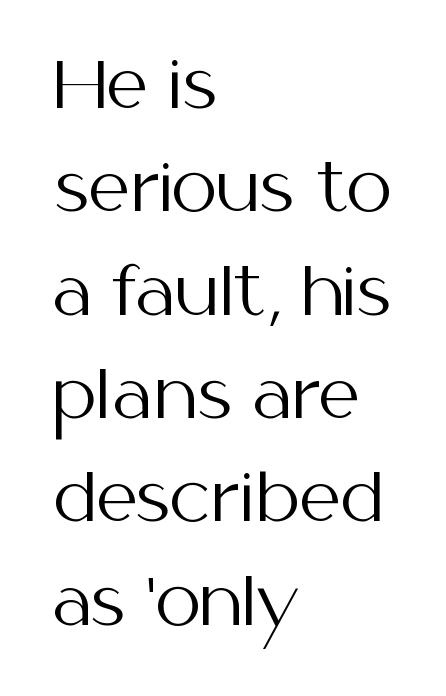
The image shows 65 px regular-weight sans-serif type, upright; set left-aligned, normal line spacing (1.59x), normal letter spacing, not underlined; medium stroke contrast and a medium x-height.
